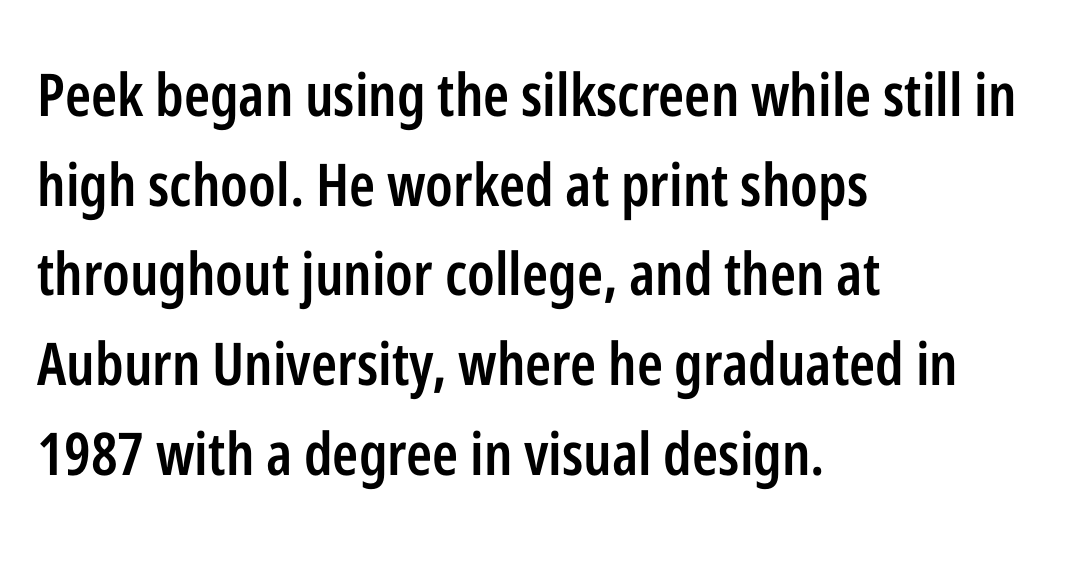
{"serif": "no", "italic": "no", "bold": "semi", "weight": "semibold", "width": "condensed", "stroke_contrast": "low", "x_height": "medium", "monospaced": "no", "underline": "no", "align": "left", "line_spacing": "normal", "line_spacing_ratio": 1.52, "letter_spacing": "normal", "letter_spacing_em": 0.0, "glyph_px": 59}
